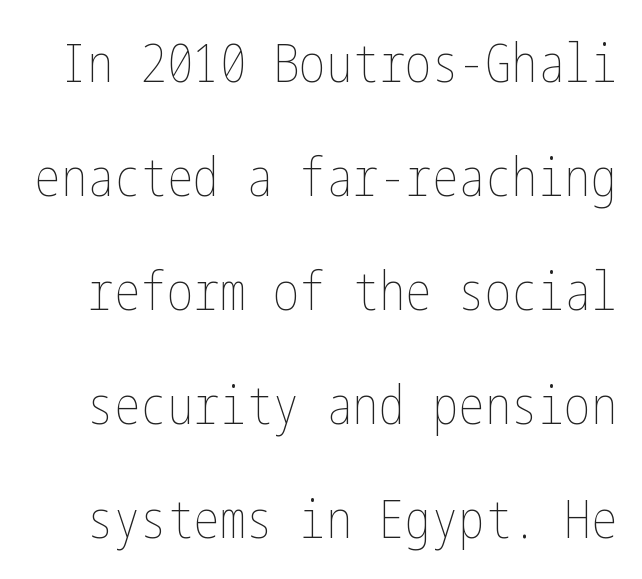
The image shows 53 px thin, condensed type, upright; set loose line spacing (2.15x), normal letter spacing, not underlined; low stroke contrast and a medium x-height.
